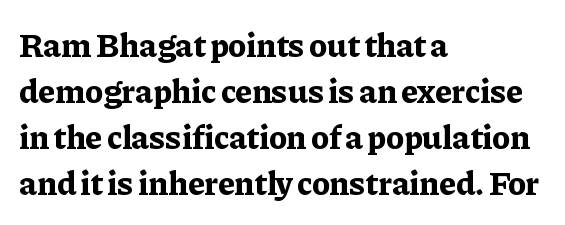
{"serif": "yes", "italic": "no", "bold": "yes", "weight": "bold", "width": "normal", "stroke_contrast": "low", "x_height": "medium", "monospaced": "no", "underline": "no", "align": "left", "line_spacing": "normal", "line_spacing_ratio": 1.35, "letter_spacing": "normal", "letter_spacing_em": 0.0, "glyph_px": 34}
